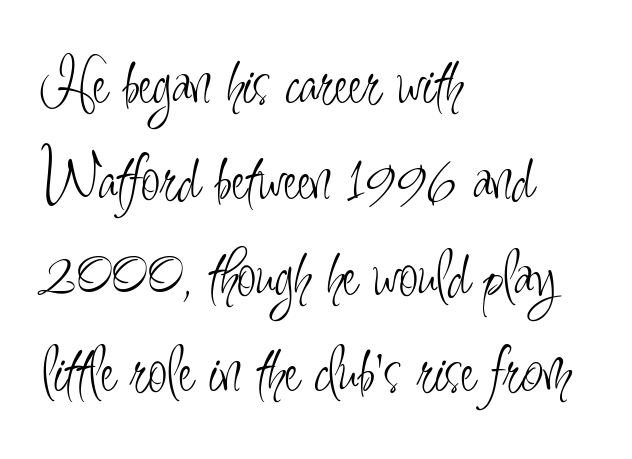
{"serif": "no", "bold": "no", "weight": "light", "width": "condensed", "stroke_contrast": "low", "x_height": "small", "monospaced": "no", "underline": "no", "align": "left", "line_spacing": "normal", "line_spacing_ratio": 1.37, "letter_spacing": "normal", "letter_spacing_em": 0.0, "glyph_px": 70}
